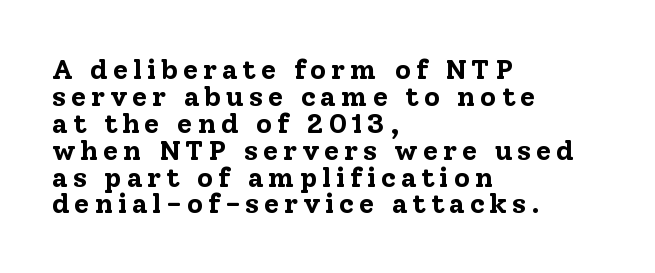
{"serif": "yes", "italic": "no", "bold": "yes", "weight": "bold", "width": "normal", "stroke_contrast": "low", "x_height": "medium", "monospaced": "no", "underline": "no", "align": "left", "line_spacing": "tight", "line_spacing_ratio": 0.96, "glyph_px": 28}
